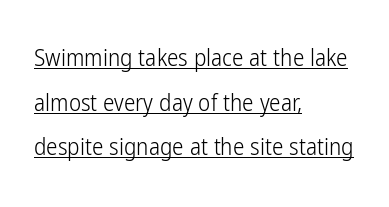
The image shows 23 px text type, upright; set left-aligned, loose line spacing (1.94x), normal letter spacing, underlined.
